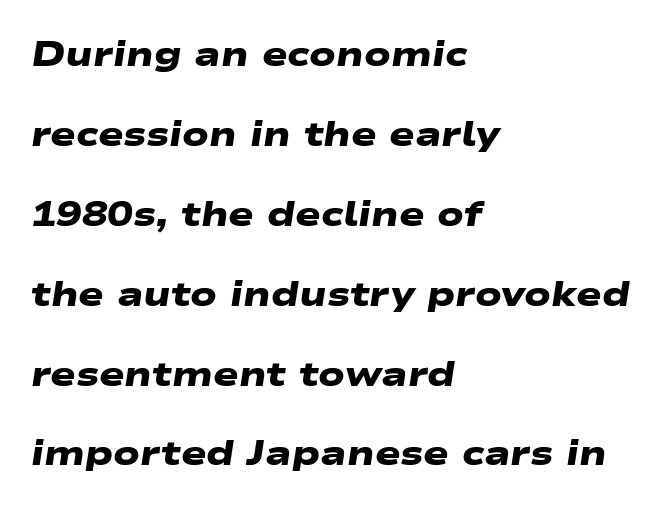
The image shows 34 px heavy, wide sans-serif type; set left-aligned, loose line spacing (2.35x), normal letter spacing, not underlined; low stroke contrast and a medium x-height.
